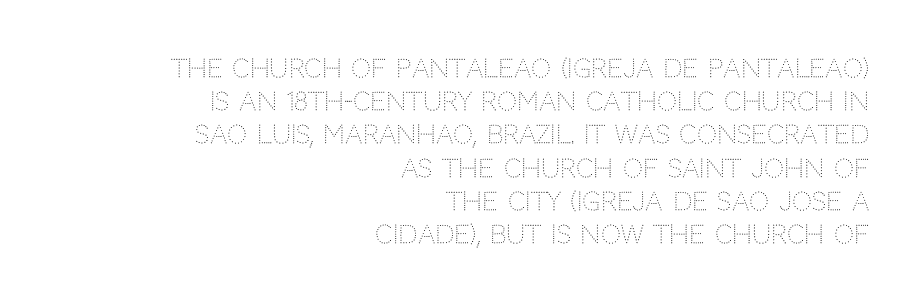
The image shows 25 px text type, upright; set right-aligned, normal line spacing (1.33x), normal letter spacing, not underlined.
